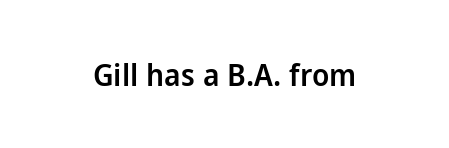
The image shows 31 px semibold sans-serif type, upright; set normal letter spacing, not underlined; low stroke contrast and a medium x-height.
